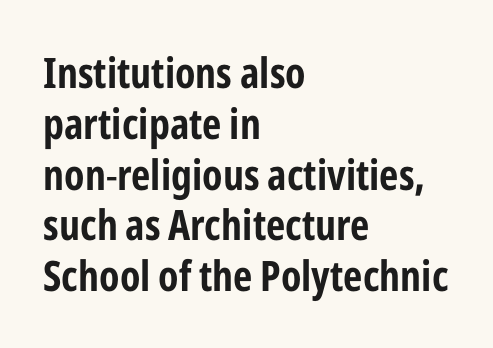
The rendering uses natural spacing where letterforms have individual widths. A classic flush-left, rag-right setting is used for this passage. No word sits above an underline. Posture: vertical. This rendering employs a face without finishing strokes, i.e., a sans-serif. Standard letterfit; no display-style spreading of the glyphs.
